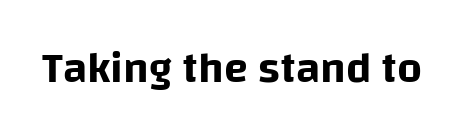
The image shows 44 px sans-serif type, upright; set normal letter spacing, not underlined; low stroke contrast and a large x-height.
